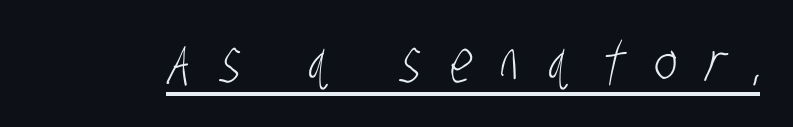
Each letter keeps its own natural width here, so spacing adapts to shape. Display-style spreading of the glyphs; the letterfit is very open. Is the type heavy? It reads as light-to-regular instead. The words here are underlined.
